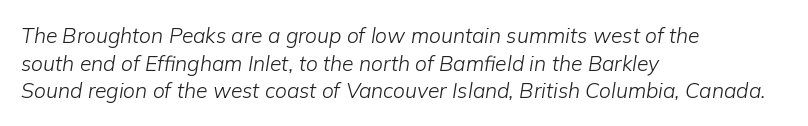
{"italic": "yes", "lean": "right", "slant_degrees": 9, "bold": "no", "underline": "no", "align": "left", "line_spacing": "normal", "line_spacing_ratio": 1.32, "letter_spacing": "normal", "letter_spacing_em": 0.0, "glyph_px": 21}
